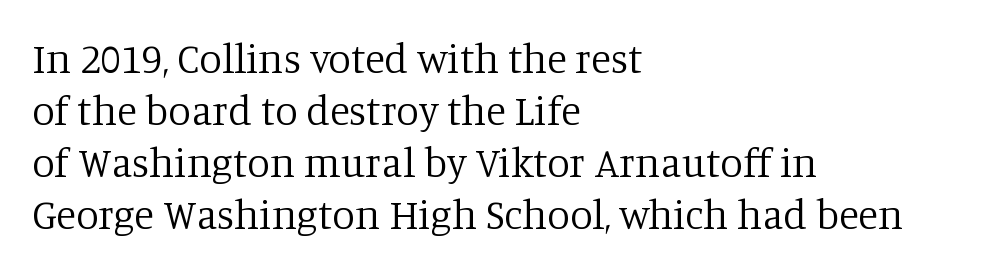
Q: Is the text bold? A: No.
Q: Is the text italic (slanted)? A: No, it is upright.
Q: Is the typeface a serif or a sans-serif typeface? A: Serif.
Q: Is the text underlined? A: No.
Q: How is the paragraph aligned? A: Left-aligned.
Q: Is the spacing between letters normal or unusually wide? A: Normal.
Q: Is the spacing between lines tight, normal or loose? A: Normal.
Q: Width (condensed, normal, or wide)? A: Normal.
Q: Stroke contrast? A: Low.
Q: x-height? A: Large.
Q: Monospaced? A: No.
